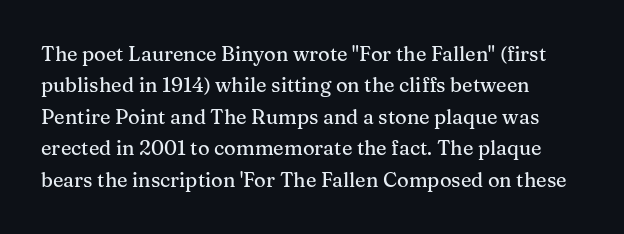
{"italic": "no", "underline": "no", "line_spacing": "normal", "line_spacing_ratio": 1.57, "letter_spacing": "normal", "letter_spacing_em": 0.0, "glyph_px": 20}
